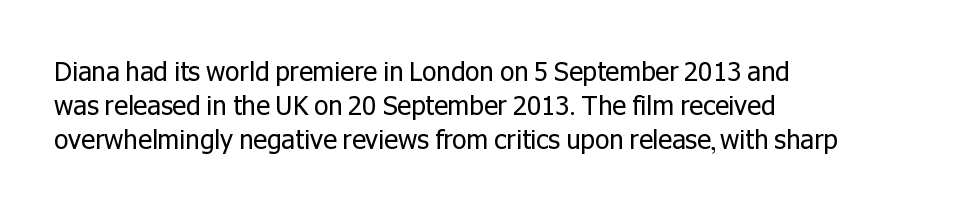
Descenders are the only things crossing below the line. All the whitespace from short lines collects on the right. Characters remain perfectly vertical along every line. The letters sit at their default tracking, neither squeezed nor spread.
